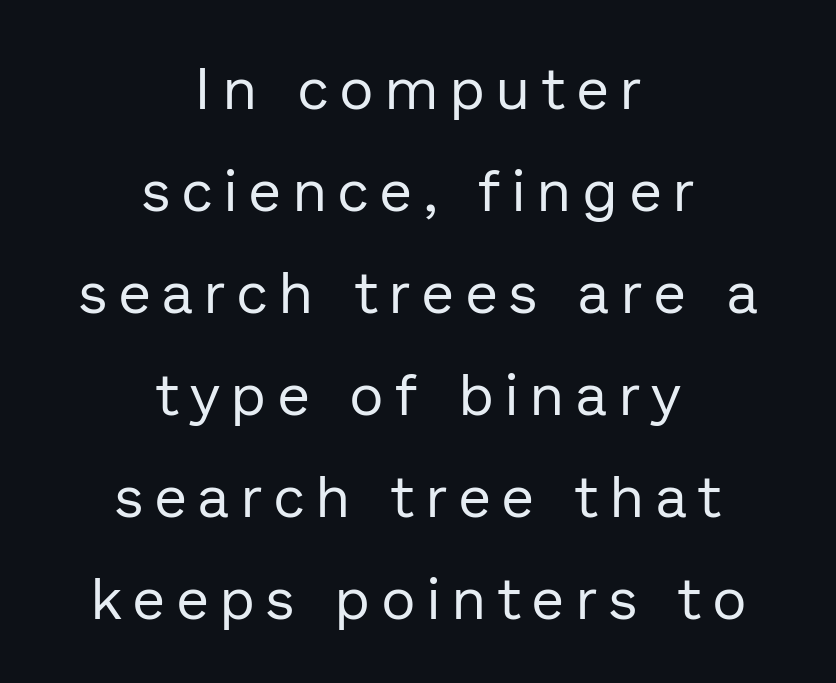
Q: Is the text bold? A: No.
Q: Is the text italic (slanted)? A: No, it is upright.
Q: Is the typeface a serif or a sans-serif typeface? A: Sans-serif.
Q: Is the text underlined? A: No.
Q: How is the paragraph aligned? A: Centered.
Q: Is the spacing between letters normal or unusually wide? A: Unusually wide.
Q: Width (condensed, normal, or wide)? A: Normal.
Q: Stroke contrast? A: Low.
Q: x-height? A: Medium.
Q: Monospaced? A: No.
